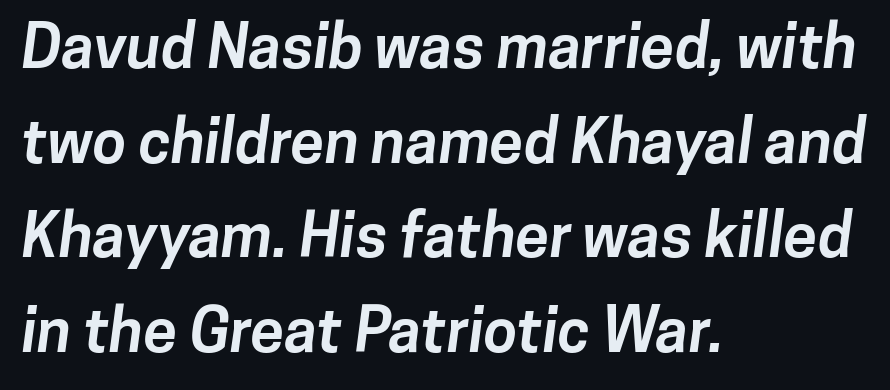
{"serif": "no", "bold": "yes", "weight": "bold", "width": "normal", "stroke_contrast": "low", "x_height": "medium", "monospaced": "no", "underline": "no", "align": "left", "line_spacing": "normal", "line_spacing_ratio": 1.55, "letter_spacing": "normal", "letter_spacing_em": 0.0, "glyph_px": 61}
